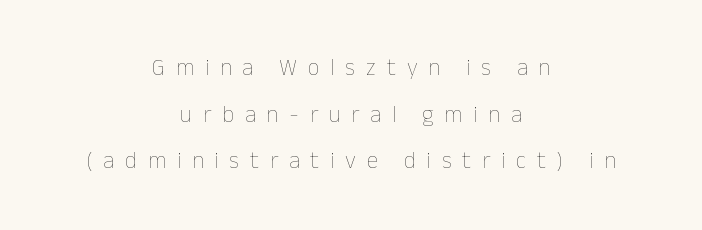
This is roman type, the default non-slanted kind. A typesetter would call this heavily tracked-out type. Only glyphs here, with clear space below each row. The lines are quadded center. Reading down the column, the eye jumps a long way to each next line.
